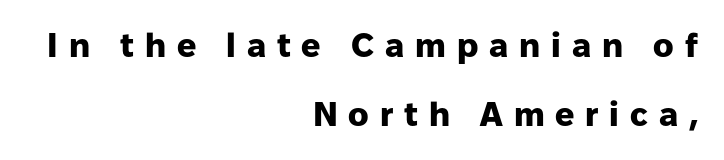
The image shows 34 px heavy sans-serif type, upright; set right-aligned, loose line spacing (2.04x), unusually wide letter spacing (+0.32 em), not underlined; low stroke contrast and a medium x-height.
